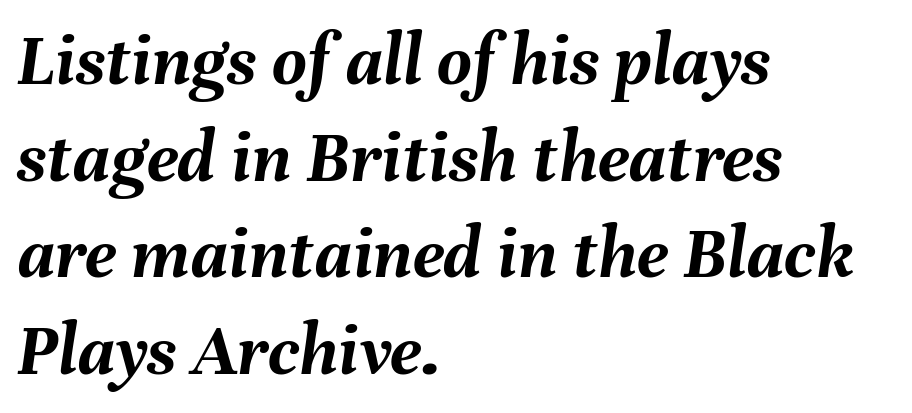
Q: Is the text bold? A: Yes.
Q: Is the text italic (slanted)? A: Yes, it leans right by about 8 degrees.
Q: Is the text underlined? A: No.
Q: How is the paragraph aligned? A: Left-aligned.
Q: Is the spacing between letters normal or unusually wide? A: Normal.
Q: Is the spacing between lines tight, normal or loose? A: Normal.
Q: Width (condensed, normal, or wide)? A: Normal.
Q: Stroke contrast? A: Medium.
Q: x-height? A: Medium.
Q: Monospaced? A: No.
